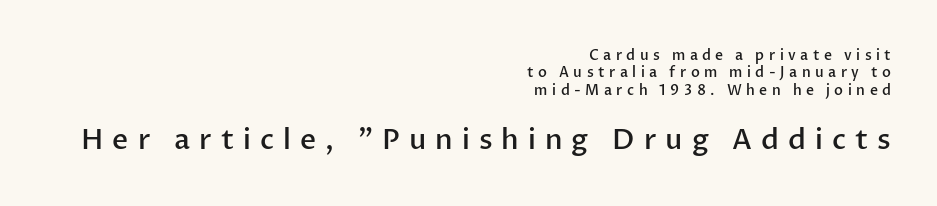
The image shows 28 px semibold sans-serif type, upright; set right-aligned, normal line spacing (1.25x), unusually wide letter spacing (+0.32 em), not underlined; the second (bottom) block is 2.0x larger; low stroke contrast and a medium x-height.
